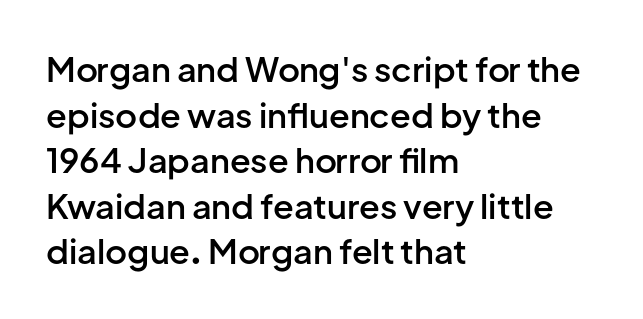
The image shows 34 px semibold sans-serif type, upright; set left-aligned, normal line spacing (1.34x), normal letter spacing, not underlined; low stroke contrast and a medium x-height.
